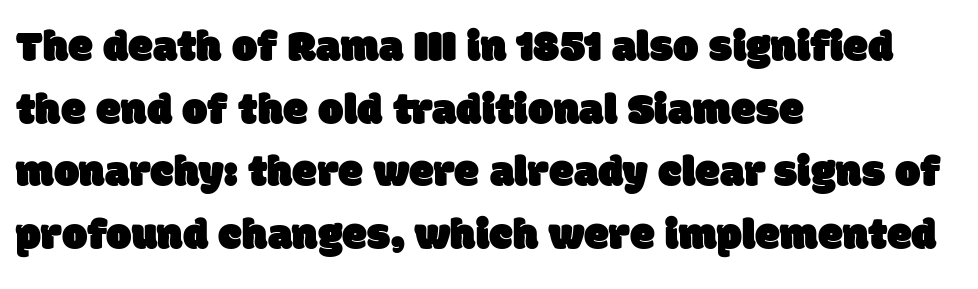
Q: Is the typeface a serif or a sans-serif typeface? A: Sans-serif.
Q: Is the text underlined? A: No.
Q: How is the paragraph aligned? A: Left-aligned.
Q: Is the spacing between letters normal or unusually wide? A: Normal.
Q: Is the spacing between lines tight, normal or loose? A: Normal.
Q: Width (condensed, normal, or wide)? A: Normal.
Q: Stroke contrast? A: Low.
Q: x-height? A: Large.
Q: Monospaced? A: No.
